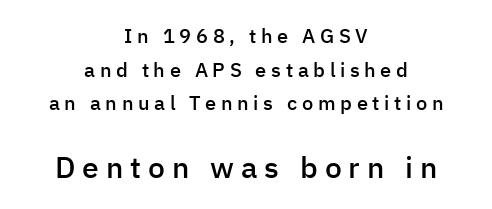
The image shows 30 px semibold sans-serif type, upright; set centered, normal line spacing (1.68x), unusually wide letter spacing (+0.23 em), not underlined; the second (bottom) block is 1.5x larger; low stroke contrast and a medium x-height.
